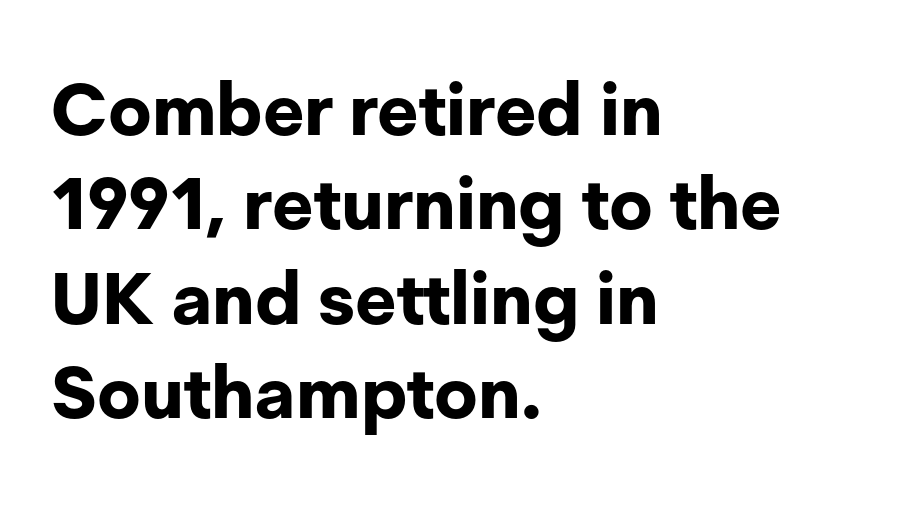
{"serif": "no", "italic": "no", "bold": "yes", "weight": "bold", "width": "normal", "stroke_contrast": "low", "x_height": "medium", "monospaced": "no", "underline": "no", "align": "left", "line_spacing": "normal", "line_spacing_ratio": 1.31, "letter_spacing": "normal", "letter_spacing_em": 0.0, "glyph_px": 72}
